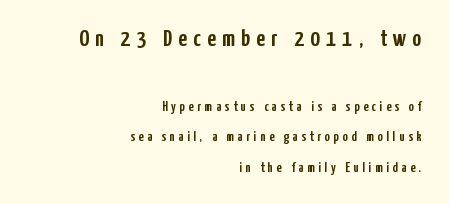
{"italic": "no", "underline": "no", "align": "right", "line_spacing": "loose", "line_spacing_ratio": 2.19, "letter_spacing": "wide", "letter_spacing_em": 0.27, "larger_block": "first", "size_ratio": 1.71, "glyph_px": 24}
